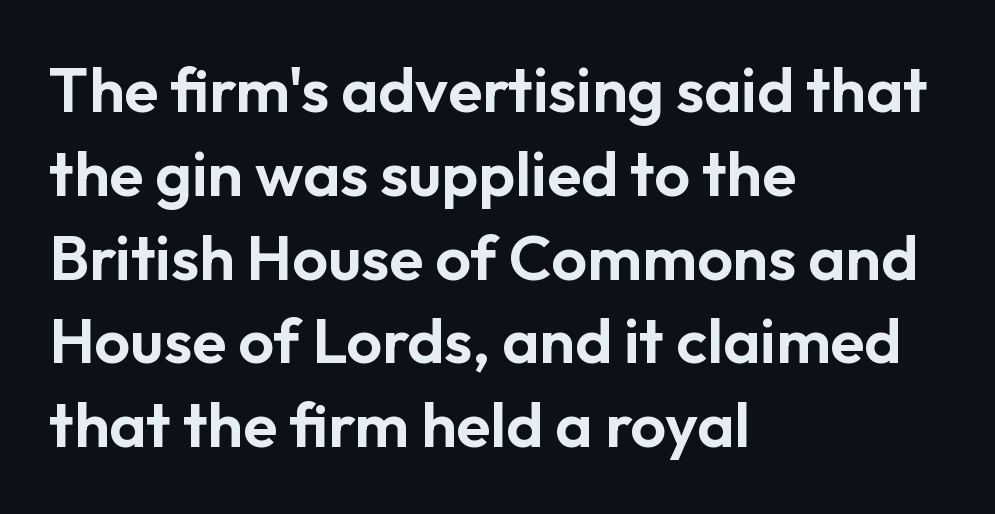
The image shows 63 px sans-serif type, upright; set left-aligned, normal line spacing (1.33x), normal letter spacing, not underlined; low stroke contrast and a medium x-height.
